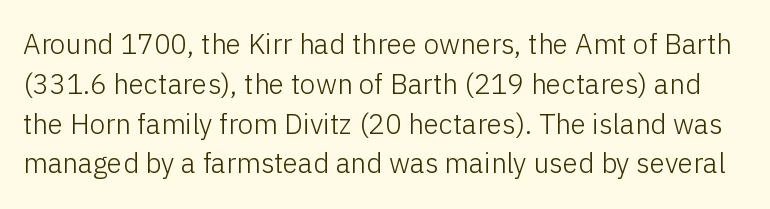
{"serif": "no", "italic": "no", "bold": "no", "weight": "light", "width": "normal", "stroke_contrast": "low", "x_height": "medium", "monospaced": "no", "underline": "no", "line_spacing": "normal", "line_spacing_ratio": 1.42, "letter_spacing": "normal", "letter_spacing_em": 0.0, "glyph_px": 28}
